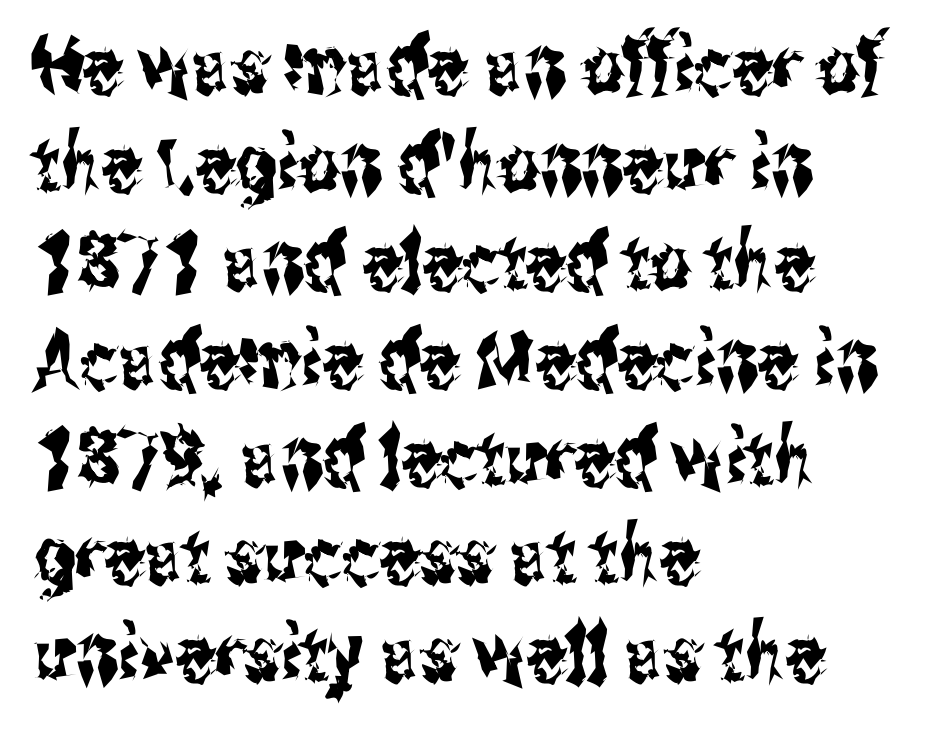
The image shows 79 px condensed sans-serif type, upright; set left-aligned, line spacing 1.24x, normal letter spacing, not underlined; medium stroke contrast and a medium x-height.
